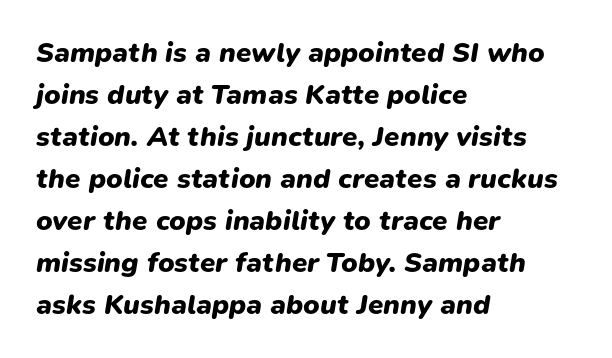
{"italic": "yes", "lean": "right", "slant_degrees": 9, "bold": "yes", "weight": "heavy", "width": "normal", "stroke_contrast": "low", "x_height": "medium", "monospaced": "no", "underline": "no", "align": "left", "line_spacing": "normal", "line_spacing_ratio": 1.5, "letter_spacing": "normal", "letter_spacing_em": 0.0, "glyph_px": 28}
